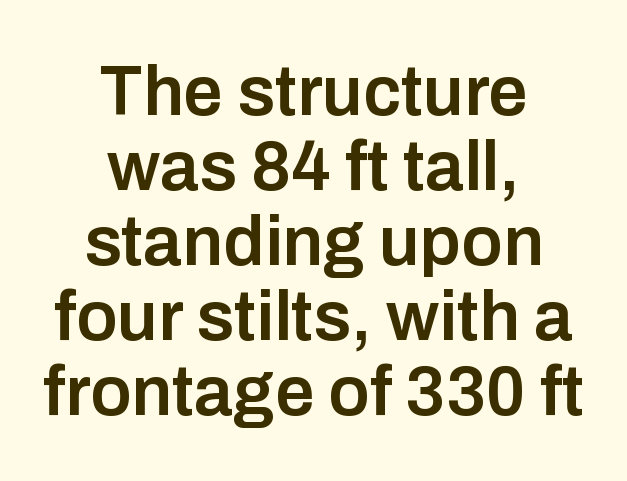
The image shows 70 px semibold sans-serif type, upright; set centered, tight line spacing (1.07x), normal letter spacing, not underlined; low stroke contrast and a medium x-height.
